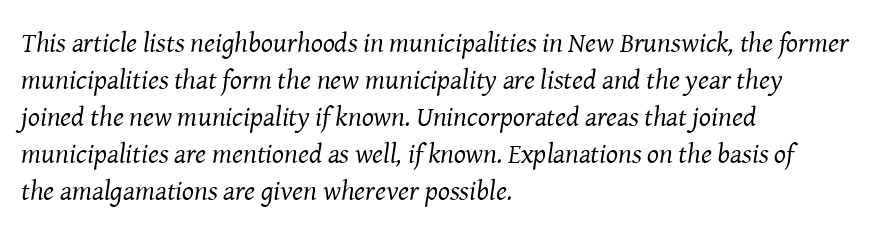
Q: Is the text bold? A: No.
Q: Is the text italic (slanted)? A: Yes, it leans right by about 8 degrees.
Q: Is the typeface a serif or a sans-serif typeface? A: Serif.
Q: Is the text underlined? A: No.
Q: How is the paragraph aligned? A: Left-aligned.
Q: Is the spacing between letters normal or unusually wide? A: Normal.
Q: Is the spacing between lines tight, normal or loose? A: Normal.
Q: Width (condensed, normal, or wide)? A: Normal.
Q: Stroke contrast? A: Medium.
Q: x-height? A: Medium.
Q: Monospaced? A: No.
